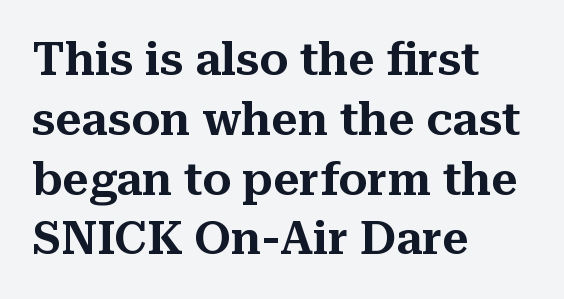
The type family on display is of the serif kind. Successive baselines arrive at the customary interval. Every character sits straight up, as roman type does. Letter spacing: default. The rag falls on the right side of this text block.
